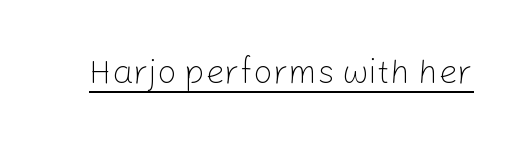
The weight would be labelled regular, book, light, or lighter still. Check the space under the baseline: a stroke is drawn there. Tracking here is standard; glyphs follow each other at the usual distance. The face used here is proportionally spaced, like ordinary book or web type. This rendering employs a face without finishing strokes, i.e., a sans-serif.
